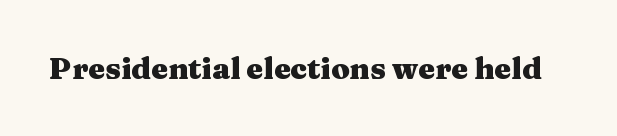
The image shows 30 px heavy, wide serif type, upright; set normal letter spacing, not underlined; medium stroke contrast and a medium x-height.
